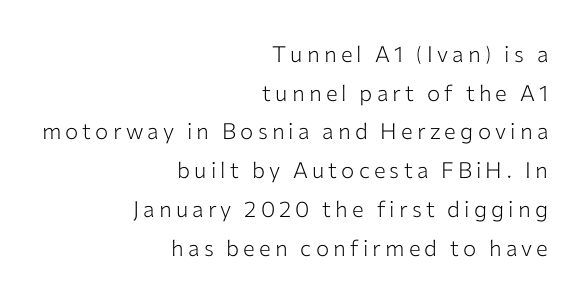
The image shows 22 px text type, upright; set right-aligned, line spacing 1.76x, not underlined.
